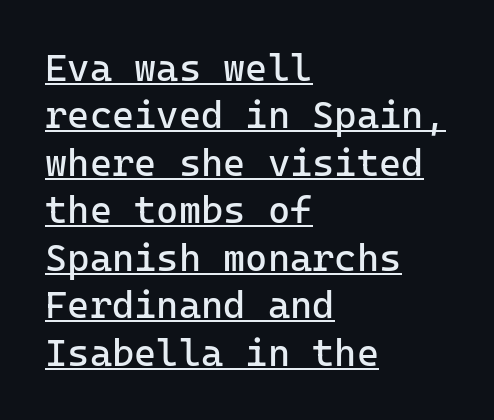
{"serif": "no", "italic": "no", "bold": "no", "weight": "regular", "width": "normal", "stroke_contrast": "low", "x_height": "medium", "underline": "yes", "align": "left", "line_spacing": "normal", "line_spacing_ratio": 1.25, "letter_spacing": "normal", "letter_spacing_em": 0.0, "glyph_px": 38}
